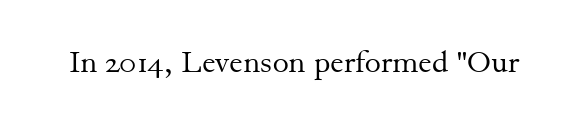
{"serif": "yes", "italic": "no", "bold": "no", "weight": "regular", "width": "normal", "stroke_contrast": "medium", "x_height": "small", "monospaced": "no", "underline": "no", "letter_spacing": "normal", "letter_spacing_em": 0.0, "glyph_px": 31}
